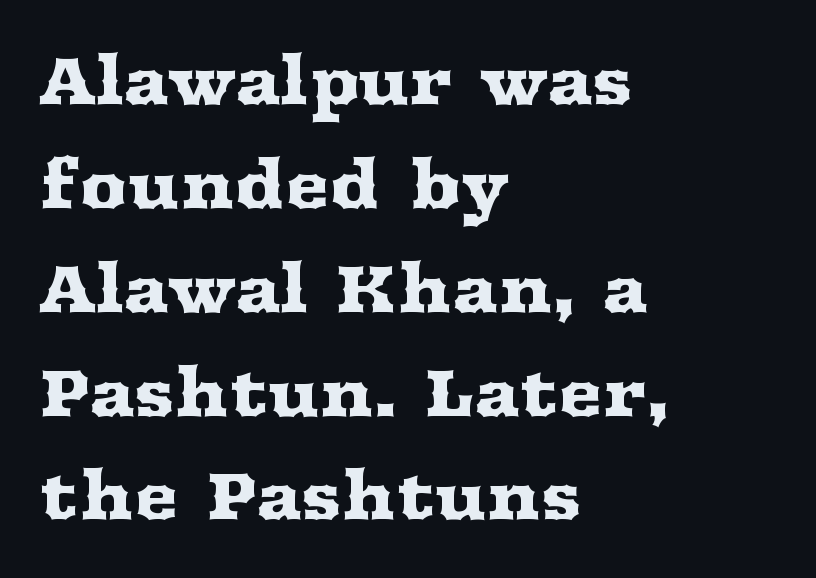
Q: Is the text italic (slanted)? A: No, it is upright.
Q: Is the typeface a serif or a sans-serif typeface? A: Serif.
Q: Is the text underlined? A: No.
Q: How is the paragraph aligned? A: Left-aligned.
Q: Is the spacing between letters normal or unusually wide? A: Normal.
Q: Is the spacing between lines tight, normal or loose? A: Normal.
Q: Width (condensed, normal, or wide)? A: Wide.
Q: Stroke contrast? A: Medium.
Q: x-height? A: Medium.
Q: Monospaced? A: No.
